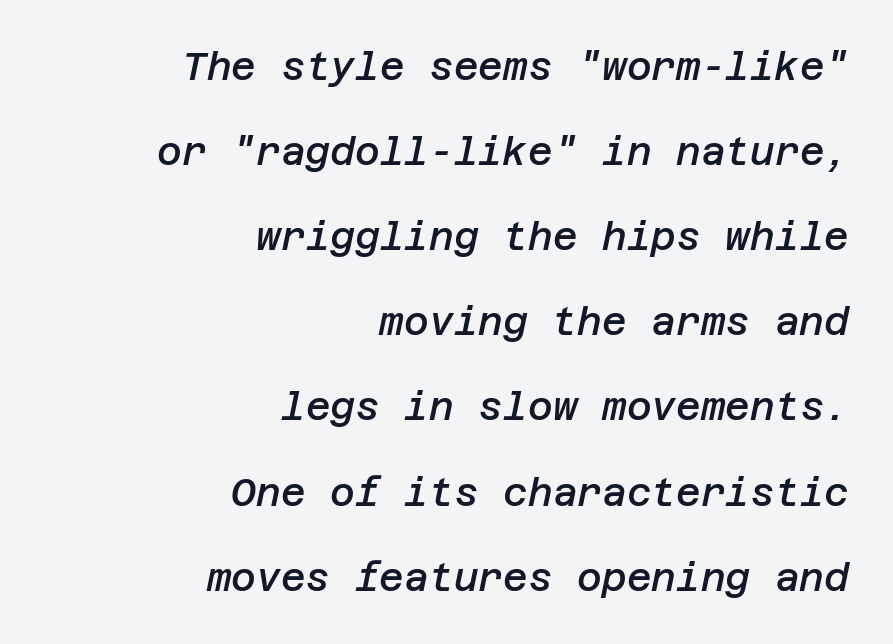
Q: Is the text bold? A: Semi-bold.
Q: Is the text italic (slanted)? A: Yes, it leans right by about 12 degrees.
Q: Is the text underlined? A: No.
Q: How is the paragraph aligned? A: Right-aligned.
Q: Is the spacing between letters normal or unusually wide? A: Normal.
Q: Is the spacing between lines tight, normal or loose? A: Loose.
Q: Width (condensed, normal, or wide)? A: Normal.
Q: Stroke contrast? A: Low.
Q: x-height? A: Large.
